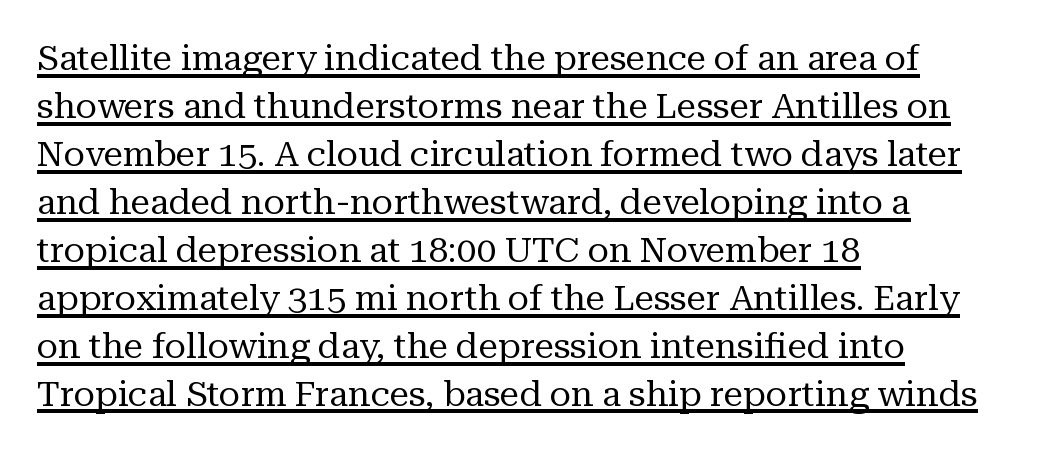
The image shows 35 px regular-weight serif type, upright; set left-aligned, normal line spacing (1.37x), normal letter spacing, underlined; medium stroke contrast and a medium x-height.
